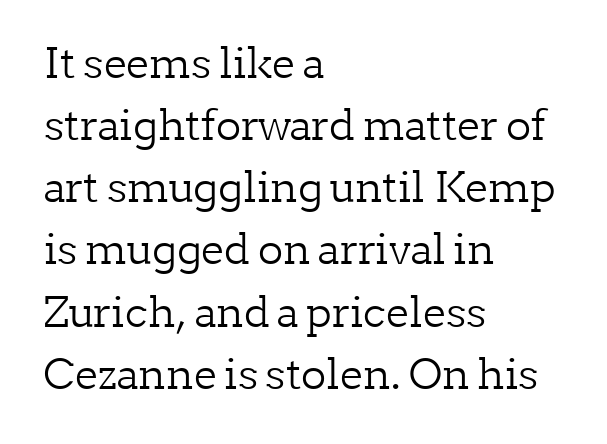
{"serif": "yes", "italic": "no", "bold": "no", "weight": "light", "width": "normal", "stroke_contrast": "low", "x_height": "medium", "monospaced": "no", "underline": "no", "align": "left", "line_spacing": "normal", "line_spacing_ratio": 1.48, "letter_spacing": "normal", "letter_spacing_em": 0.0, "glyph_px": 42}
